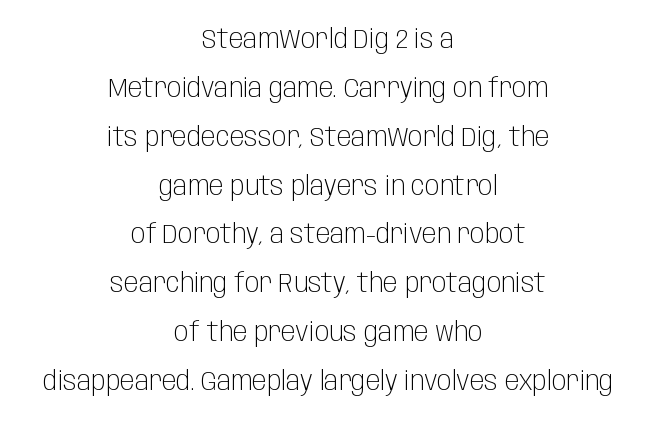
Does extra space separate the letters? No, they use regular spacing. This rendering uses center alignment, leaving both contours irregular but symmetric. Tall strokes in this sample are plumb rather than angled. Summary of weight: not heavy and not bold.
